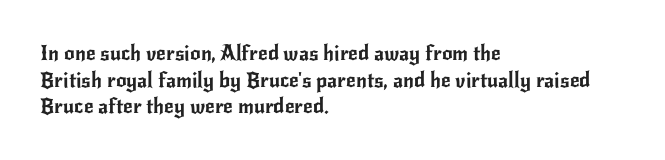
The image shows 21 px text type, upright; set left-aligned, normal line spacing (1.27x), normal letter spacing, not underlined.
